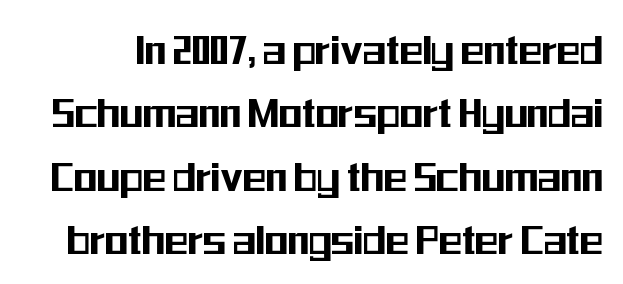
Each letter keeps its own natural width here, so spacing adapts to shape. Check under the words: just untouched page. The letterforms sit shoulder to shoulder at normal distance. The letters carry no serifs — their stems end cleanly without finishing strokes. The letters stand straight up with perfectly vertical stems.
